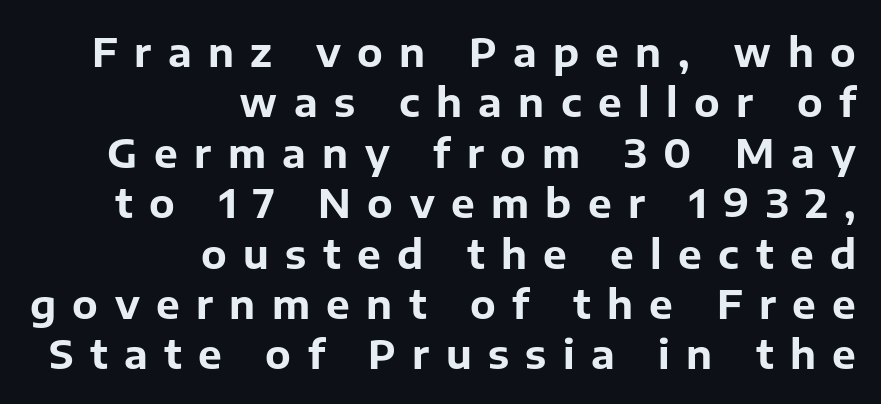
{"serif": "no", "italic": "no", "bold": "yes", "weight": "bold", "width": "normal", "stroke_contrast": "low", "x_height": "medium", "monospaced": "no", "underline": "no", "align": "right", "line_spacing": "normal", "line_spacing_ratio": 1.26, "letter_spacing": "wide", "letter_spacing_em": 0.41, "glyph_px": 40}
